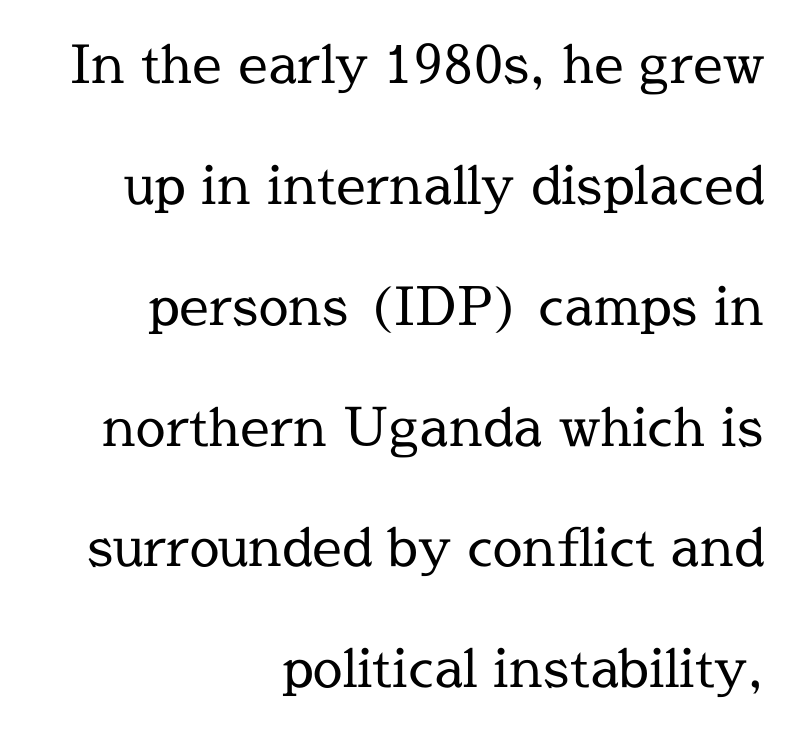
The image shows 53 px regular-weight serif type, upright; set right-aligned, loose line spacing (2.28x), normal letter spacing, not underlined; a medium x-height.
